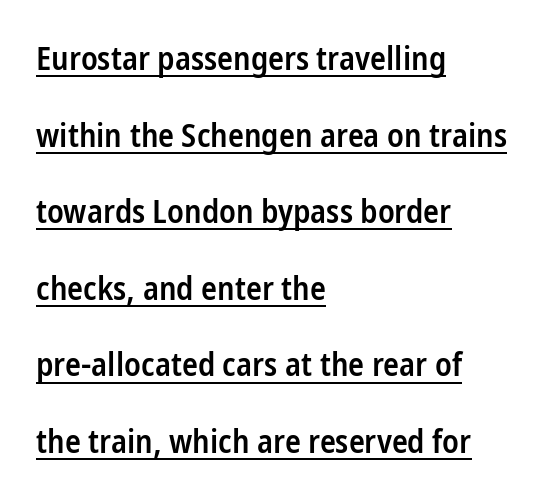
{"serif": "no", "italic": "no", "bold": "semi", "weight": "semibold", "width": "condensed", "stroke_contrast": "low", "x_height": "medium", "monospaced": "no", "underline": "yes", "align": "left", "line_spacing": "loose", "line_spacing_ratio": 2.32, "letter_spacing": "normal", "letter_spacing_em": 0.0, "glyph_px": 33}
